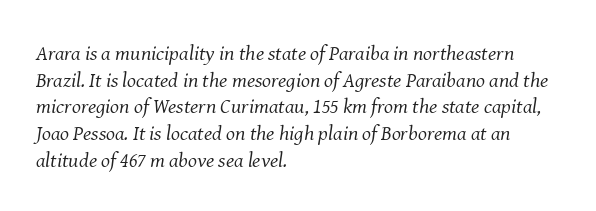
The image shows 21 px text type, italic (leaning right); set left-aligned, normal line spacing (1.27x), normal letter spacing, not underlined.
